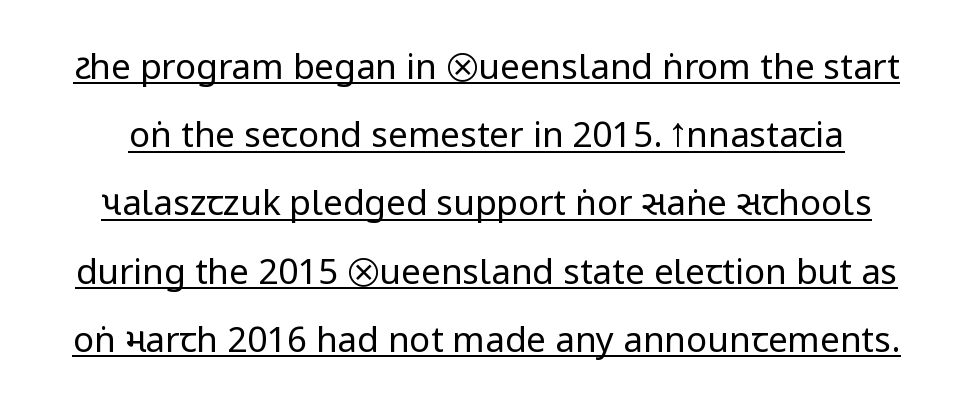
The image shows 35 px regular-weight, condensed sans-serif type, upright; set loose line spacing (1.95x), normal letter spacing, underlined; low stroke contrast and a large x-height.
